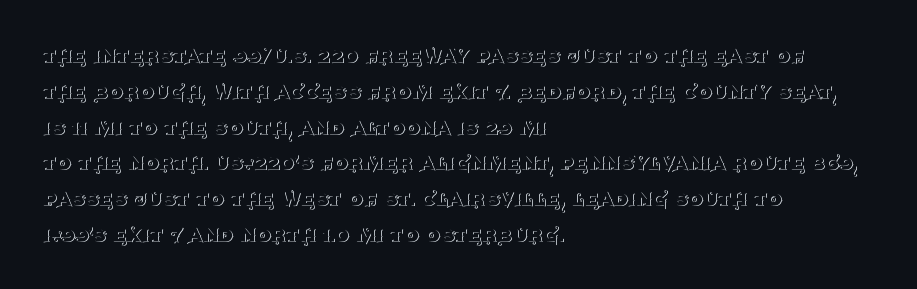
The image shows 24 px text type, upright; set left-aligned, normal line spacing (1.49x), normal letter spacing, not underlined.
